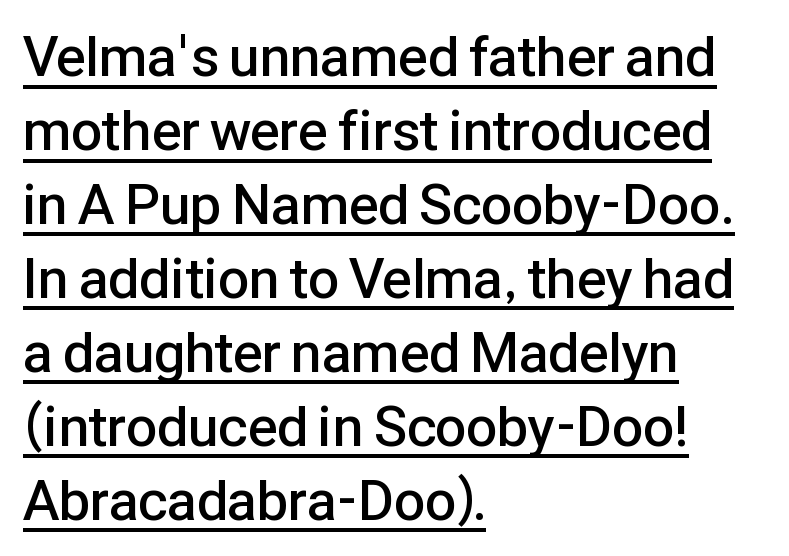
Q: Is the text bold? A: Semi-bold.
Q: Is the text italic (slanted)? A: No, it is upright.
Q: Is the typeface a serif or a sans-serif typeface? A: Sans-serif.
Q: Is the text underlined? A: Yes.
Q: How is the paragraph aligned? A: Left-aligned.
Q: Is the spacing between letters normal or unusually wide? A: Normal.
Q: Is the spacing between lines tight, normal or loose? A: Normal.
Q: Width (condensed, normal, or wide)? A: Normal.
Q: Stroke contrast? A: Low.
Q: x-height? A: Medium.
Q: Monospaced? A: No.
